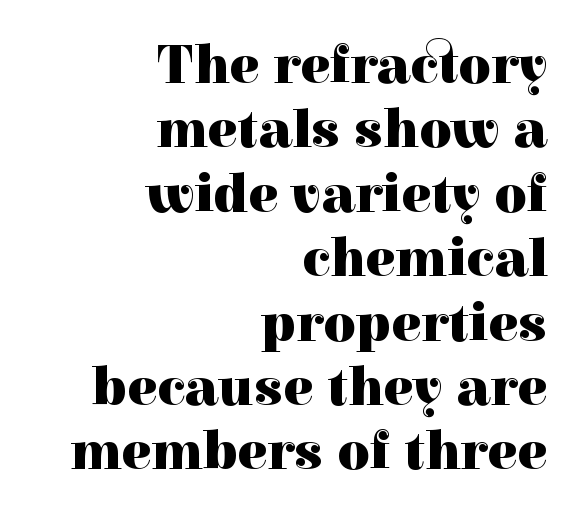
The axis of the letterforms is exactly vertical. Spacing verdict: proportional, widths tailored to each character. Short note: letters normally spaced. These lines carry a lot of weight — the face is fully bold. Compared with typical paragraphs, the rows here are closer together. The passage shown is not underscored anywhere.
